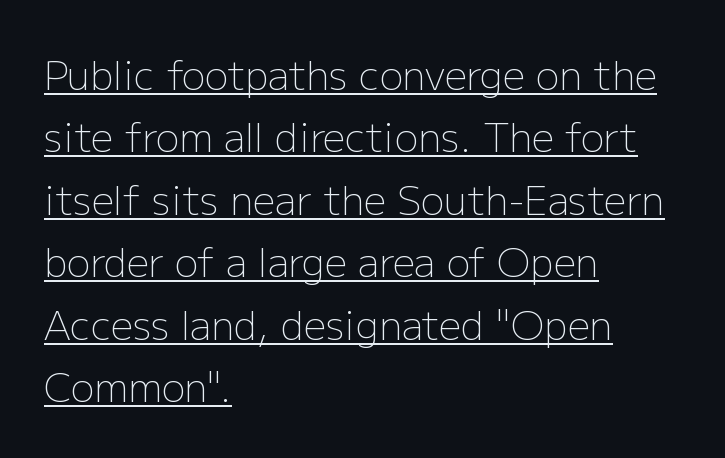
The image shows 39 px light sans-serif type, upright; set left-aligned, normal line spacing (1.6x), normal letter spacing, underlined; low stroke contrast and a medium x-height.
